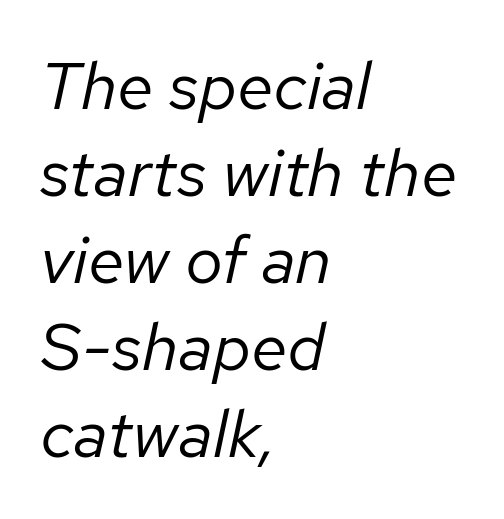
Note the varied advance widths — an 'i' is clearly narrower than an 'm'. The axis of the letterforms is tilted away from vertical. Caption: face not bold, strokes unweighted. Clear beneath every line of the passage. Words appear dense and cohesive because spacing is normal. Successive baselines arrive at the customary interval.
